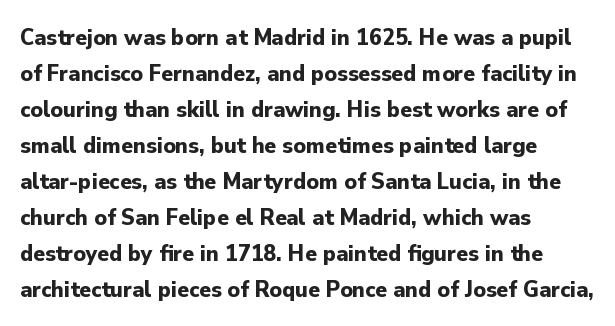
Q: Is the text bold? A: Yes.
Q: Is the text italic (slanted)? A: No, it is upright.
Q: Is the text underlined? A: No.
Q: How is the paragraph aligned? A: Left-aligned.
Q: Is the spacing between letters normal or unusually wide? A: Normal.
Q: Is the spacing between lines tight, normal or loose? A: Normal.
